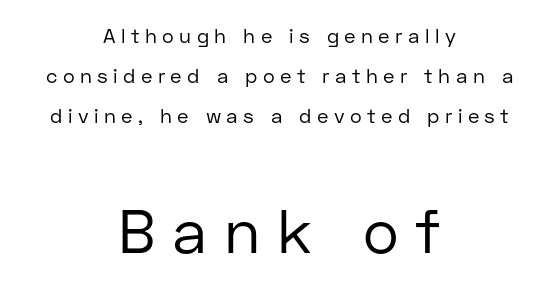
The image shows 61 px regular-weight sans-serif type, upright; set centered, loose line spacing (2.0x), unusually wide letter spacing (+0.27 em), not underlined; the second (bottom) block is 3.05x larger; low stroke contrast and a medium x-height.
